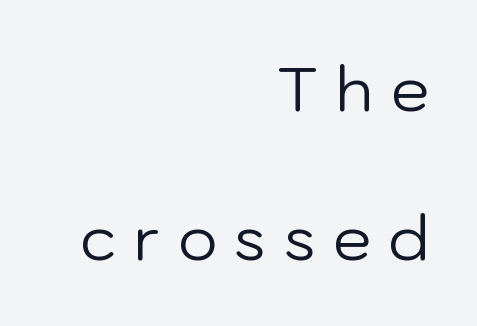
{"serif": "no", "italic": "no", "bold": "no", "weight": "regular", "width": "normal", "stroke_contrast": "low", "x_height": "medium", "monospaced": "no", "underline": "no", "align": "right", "line_spacing": "loose", "line_spacing_ratio": 2.45, "letter_spacing": "wide", "letter_spacing_em": 0.29, "glyph_px": 61}
